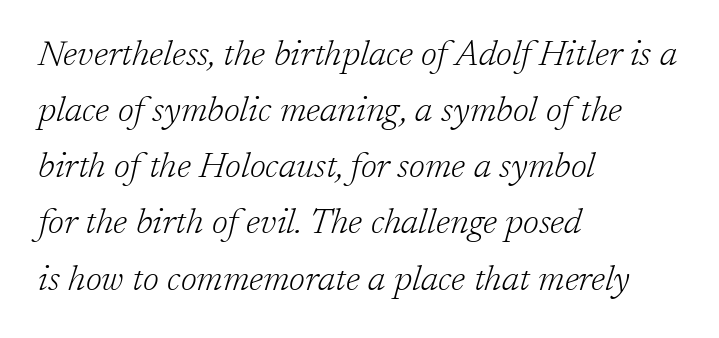
Q: Is the text bold? A: No.
Q: Is the text italic (slanted)? A: Yes, it leans right by about 17 degrees.
Q: Is the typeface a serif or a sans-serif typeface? A: Serif.
Q: Is the text underlined? A: No.
Q: How is the paragraph aligned? A: Left-aligned.
Q: Is the spacing between letters normal or unusually wide? A: Normal.
Q: Is the spacing between lines tight, normal or loose? A: Normal.
Q: Width (condensed, normal, or wide)? A: Normal.
Q: Stroke contrast? A: Low.
Q: x-height? A: Medium.
Q: Monospaced? A: No.
